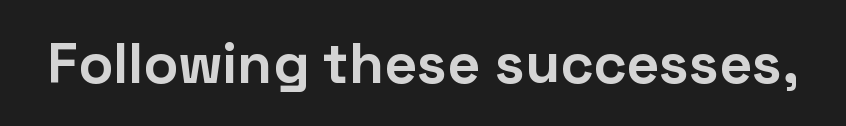
Do the letters lean? They stand straight. Heft: maximum for text — a bold. What stands out about the letter spacing? Nothing — it is the standard amount. Stroke terminals: plain, sans-serif. Descenders are the only things crossing below the line.
